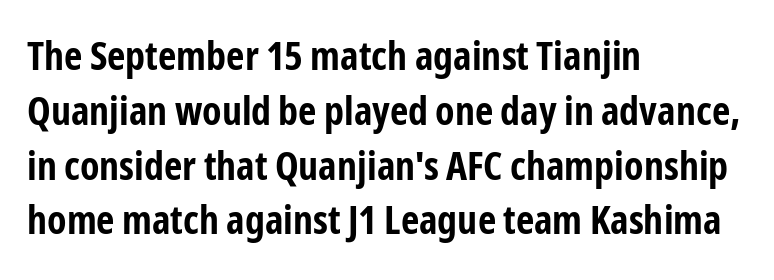
Q: Is the text bold? A: Yes.
Q: Is the text italic (slanted)? A: No, it is upright.
Q: Is the typeface a serif or a sans-serif typeface? A: Sans-serif.
Q: Is the text underlined? A: No.
Q: How is the paragraph aligned? A: Left-aligned.
Q: Is the spacing between letters normal or unusually wide? A: Normal.
Q: Is the spacing between lines tight, normal or loose? A: Normal.
Q: Width (condensed, normal, or wide)? A: Condensed.
Q: Stroke contrast? A: Low.
Q: x-height? A: Medium.
Q: Monospaced? A: No.
